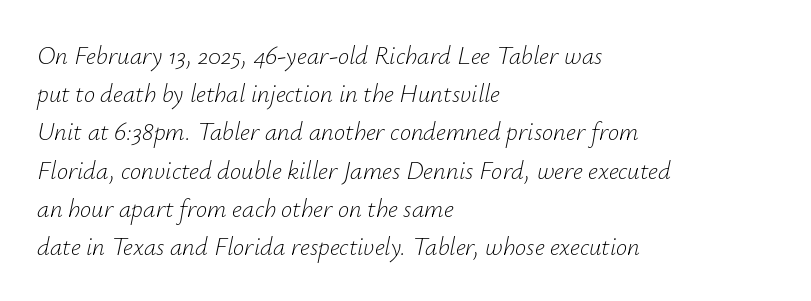
Q: Is the text bold? A: No.
Q: Is the text italic (slanted)? A: Yes, it leans right by about 12 degrees.
Q: Is the text underlined? A: No.
Q: How is the paragraph aligned? A: Left-aligned.
Q: Is the spacing between letters normal or unusually wide? A: Normal.
Q: Is the spacing between lines tight, normal or loose? A: Normal.
